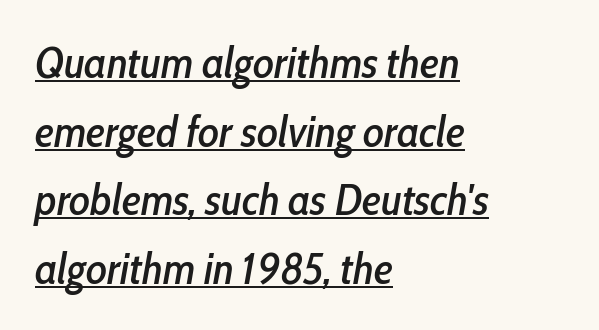
The image shows 44 px condensed type, italic (leaning right); set left-aligned, normal line spacing (1.56x), normal letter spacing, underlined; low stroke contrast and a medium x-height.
